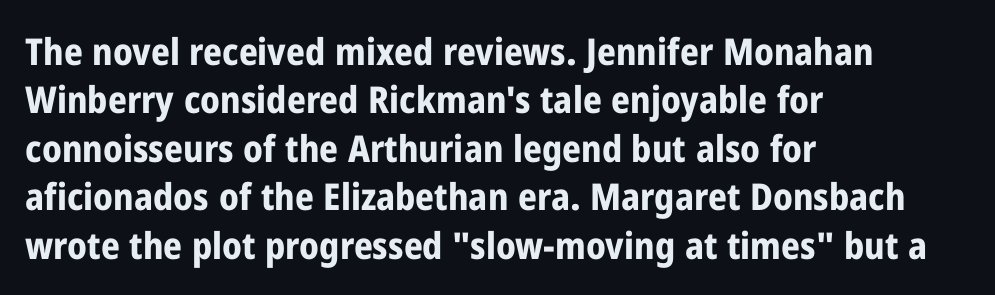
{"serif": "no", "italic": "no", "bold": "yes", "weight": "bold", "width": "condensed", "stroke_contrast": "low", "x_height": "medium", "monospaced": "no", "underline": "no", "align": "left", "line_spacing": "normal", "line_spacing_ratio": 1.31, "letter_spacing": "normal", "letter_spacing_em": 0.0, "glyph_px": 37}
